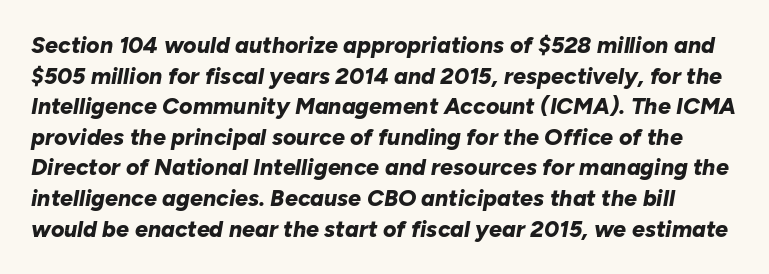
{"italic": "yes", "lean": "right", "slant_degrees": 10, "bold": "yes", "underline": "no", "line_spacing": "normal", "line_spacing_ratio": 1.33, "letter_spacing": "normal", "letter_spacing_em": 0.0, "glyph_px": 23}
